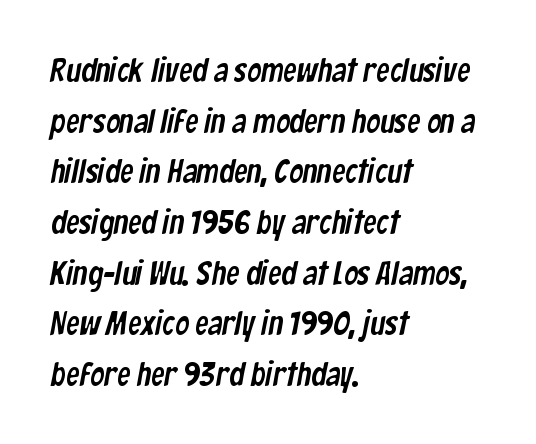
Q: Is the typeface a serif or a sans-serif typeface? A: Sans-serif.
Q: Is the text underlined? A: No.
Q: How is the paragraph aligned? A: Left-aligned.
Q: Is the spacing between letters normal or unusually wide? A: Normal.
Q: Is the spacing between lines tight, normal or loose? A: Normal.
Q: Width (condensed, normal, or wide)? A: Condensed.
Q: Stroke contrast? A: Low.
Q: x-height? A: Medium.
Q: Monospaced? A: No.
